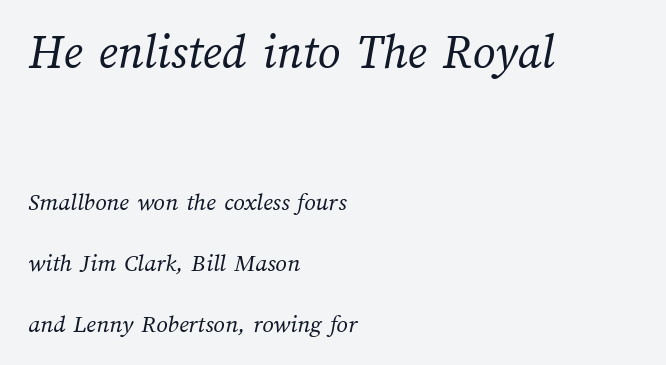
Q: Is the text bold? A: No.
Q: Is the text underlined? A: No.
Q: How is the paragraph aligned? A: Left-aligned.
Q: Is the spacing between letters normal or unusually wide? A: Normal.
Q: Is the spacing between lines tight, normal or loose? A: Loose.
Q: Which block of text is set in a larger size, the first (top) or the second (bottom)? A: The first (top) one.
Q: Width (condensed, normal, or wide)? A: Normal.
Q: Stroke contrast? A: Medium.
Q: x-height? A: Medium.
Q: Monospaced? A: No.
